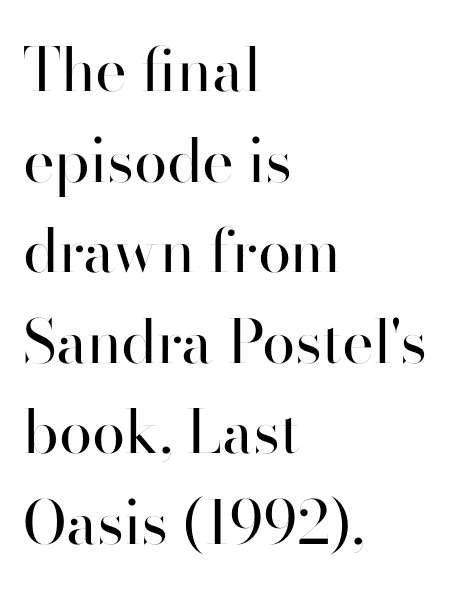
Posture: vertical. This rendering employs a face without finishing strokes, i.e., a sans-serif. Underlining? Definitely not there. Is this a fixed-width face? No — the glyphs have proportional, varying widths. Is the letter spacing exaggerated? No — it looks like the ordinary default. Short and long lines alike share a common starting point at left.
